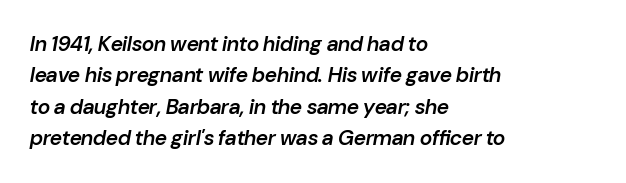
Q: Is the text bold? A: Semi-bold.
Q: Is the text italic (slanted)? A: Yes, it leans right by about 10 degrees.
Q: Is the text underlined? A: No.
Q: How is the paragraph aligned? A: Left-aligned.
Q: Is the spacing between letters normal or unusually wide? A: Normal.
Q: Is the spacing between lines tight, normal or loose? A: Normal.
